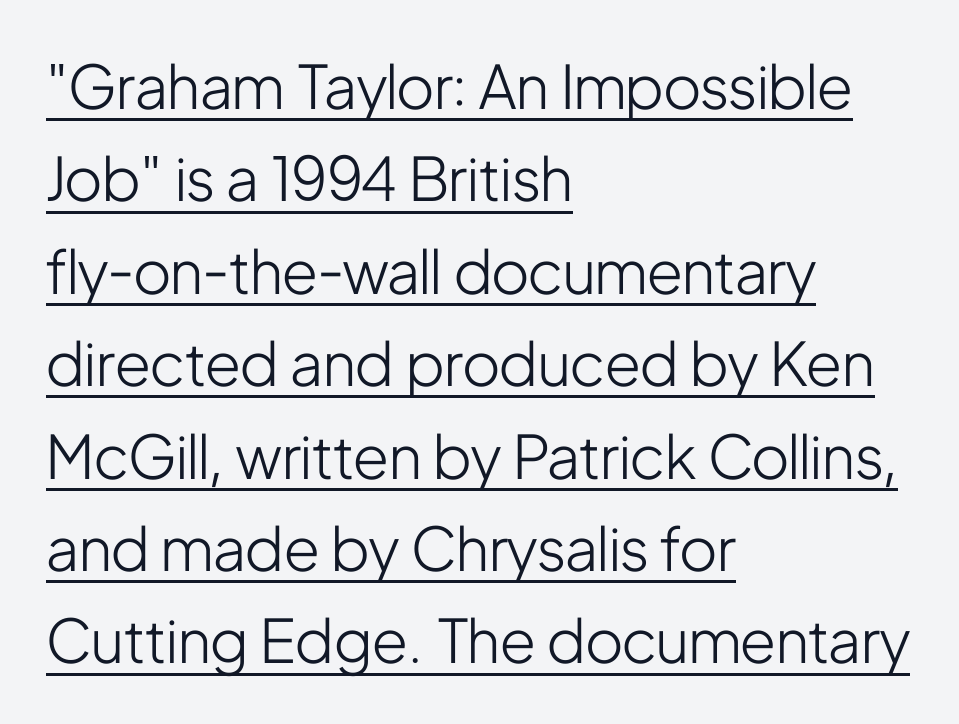
{"serif": "no", "italic": "no", "bold": "no", "weight": "light", "width": "condensed", "stroke_contrast": "low", "x_height": "medium", "monospaced": "no", "underline": "yes", "align": "left", "line_spacing": "normal", "line_spacing_ratio": 1.54, "letter_spacing": "normal", "letter_spacing_em": 0.0, "glyph_px": 60}
